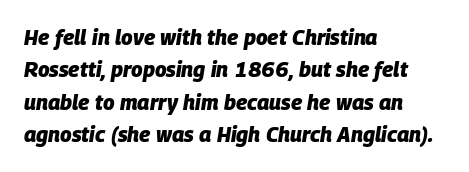
Students, this is bold: see how much ink each stroke carries. Is the letter spacing exaggerated? No — it looks like the ordinary default. Horizontal alignment here is leftward, the default for most running prose. The face used here has a pronounced slope to its letters. Honestly, there is no underline to notice here at all. Rows of type keep a routine distance in the vertical direction.
